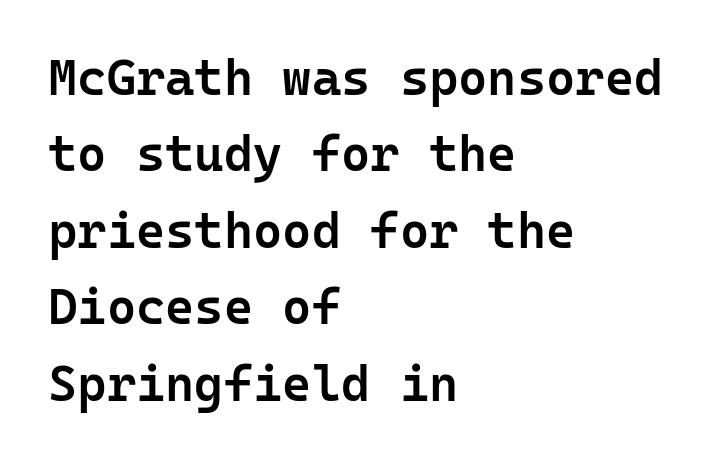
The image shows 50 px semibold sans-serif type, upright, monospaced; set left-aligned, normal line spacing (1.53x), normal letter spacing, not underlined; low stroke contrast and a medium x-height.
